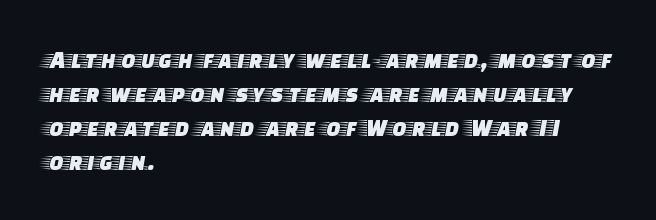
The image shows 26 px text type; set left-aligned, normal line spacing (1.31x), normal letter spacing, not underlined.
